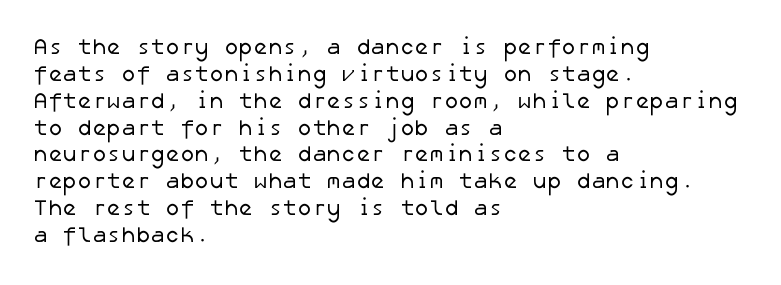
Q: Is the text bold? A: No.
Q: Is the text underlined? A: No.
Q: How is the paragraph aligned? A: Left-aligned.
Q: Is the spacing between letters normal or unusually wide? A: Normal.
